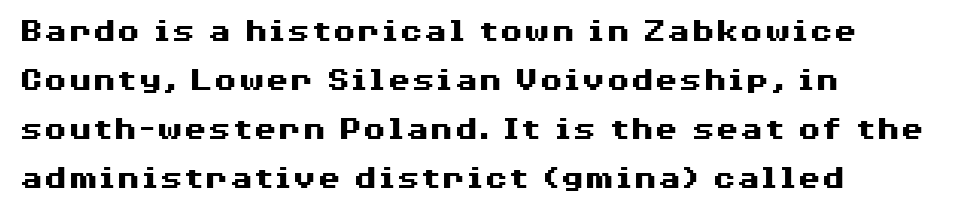
Whoever set this chose a conventional vertical rhythm. Just letters on the line, the space beneath them empty. Think of a printed novel: that variable character pitch is what you see here. No feet cap the strokes, marking this as sans-serif type.
